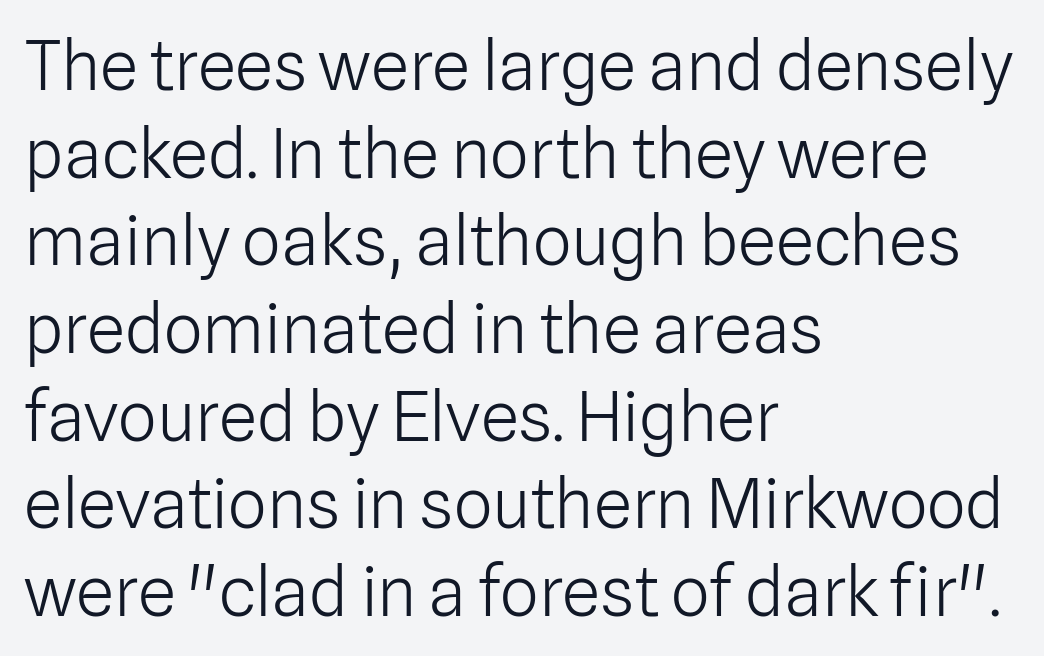
{"serif": "no", "italic": "no", "bold": "no", "weight": "light", "width": "normal", "stroke_contrast": "low", "x_height": "medium", "monospaced": "no", "underline": "no", "align": "left", "line_spacing": "normal", "line_spacing_ratio": 1.27, "letter_spacing": "normal", "letter_spacing_em": 0.0, "glyph_px": 69}
